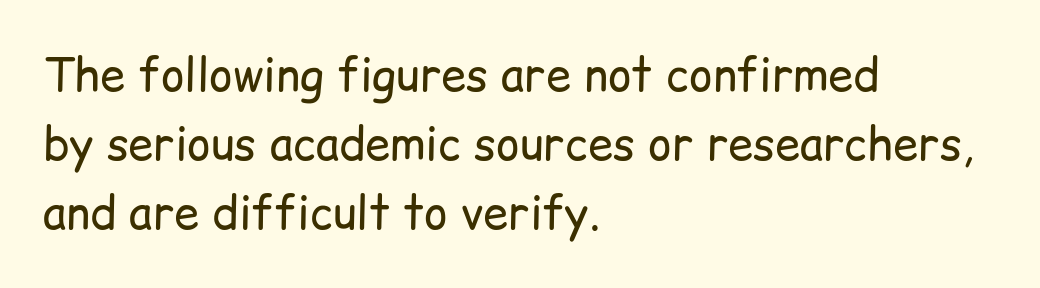
Q: Is the text bold? A: No.
Q: Is the text italic (slanted)? A: No, it is upright.
Q: Is the typeface a serif or a sans-serif typeface? A: Sans-serif.
Q: Is the text underlined? A: No.
Q: How is the paragraph aligned? A: Left-aligned.
Q: Is the spacing between letters normal or unusually wide? A: Normal.
Q: Is the spacing between lines tight, normal or loose? A: Normal.
Q: Width (condensed, normal, or wide)? A: Normal.
Q: Stroke contrast? A: Low.
Q: x-height? A: Medium.
Q: Monospaced? A: No.
